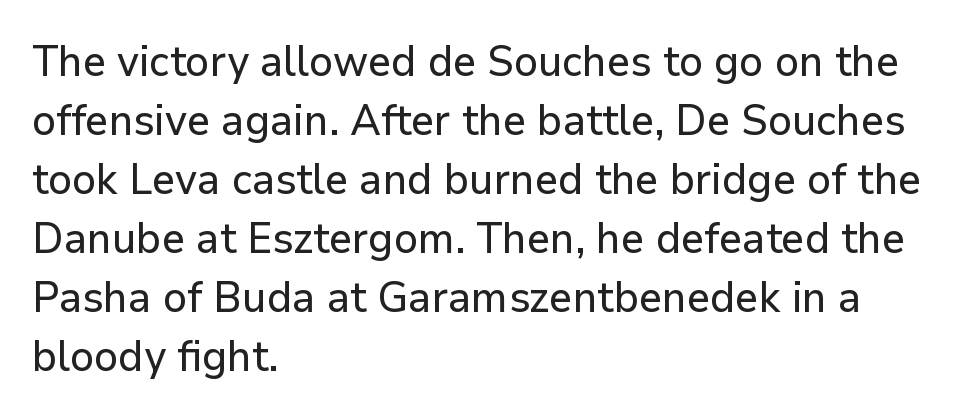
{"serif": "no", "italic": "no", "width": "normal", "stroke_contrast": "low", "x_height": "medium", "monospaced": "no", "underline": "no", "align": "left", "line_spacing": "normal", "line_spacing_ratio": 1.37, "letter_spacing": "normal", "letter_spacing_em": 0.0, "glyph_px": 43}
